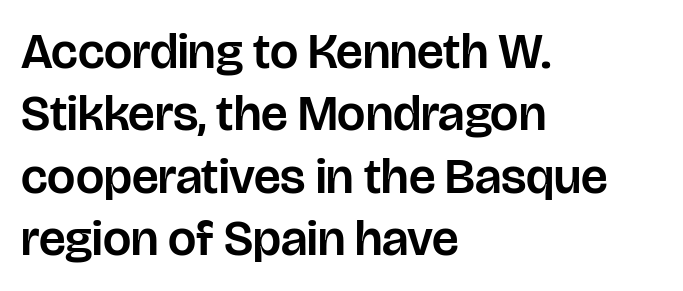
{"serif": "no", "italic": "no", "width": "normal", "stroke_contrast": "low", "x_height": "large", "monospaced": "no", "underline": "no", "align": "left", "line_spacing": "normal", "line_spacing_ratio": 1.25, "letter_spacing": "normal", "letter_spacing_em": 0.0, "glyph_px": 50}
